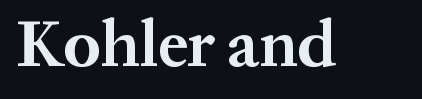
These lines keep a tight, regular rhythm from letter to letter. Stroke terminals: seriffed. Nobody drew a line under any word here. Spacing verdict: proportional, widths tailored to each character. The glyphs have the mass of a bold cut. When letters stand straight like this, we call the style roman or upright.
